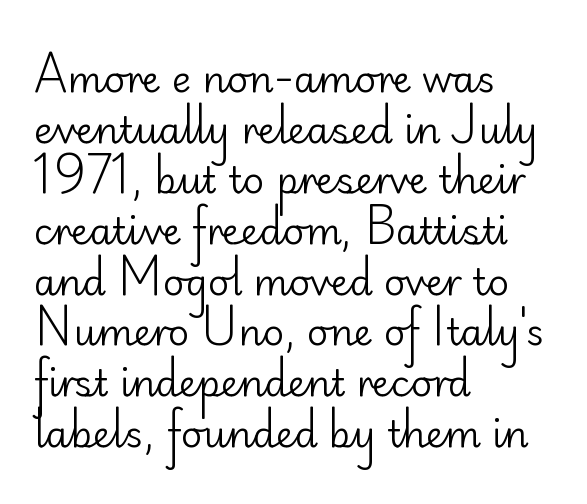
The passage shown has conventional tracking throughout. Proportional: the letters do not fall into vertical columns. The face used here is a sans, in the tradition of grotesques and geometrics. Do the letters lean? They stand straight. Is the block centered? No — it sits flush against the left margin.
